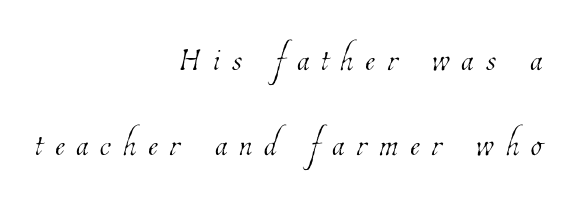
Q: Is the text bold? A: No.
Q: Is the text underlined? A: No.
Q: How is the paragraph aligned? A: Right-aligned.
Q: Is the spacing between letters normal or unusually wide? A: Unusually wide.
Q: Width (condensed, normal, or wide)? A: Condensed.
Q: Stroke contrast? A: Low.
Q: x-height? A: Medium.
Q: Monospaced? A: No.
